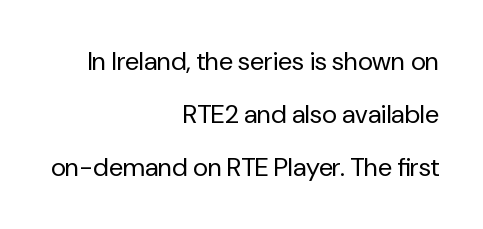
{"italic": "no", "bold": "no", "underline": "no", "align": "right", "line_spacing": "loose", "line_spacing_ratio": 2.03, "letter_spacing": "normal", "letter_spacing_em": 0.0, "glyph_px": 26}
